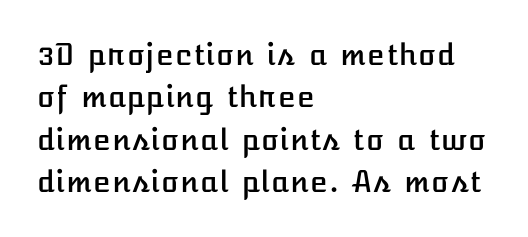
{"italic": "no", "width": "normal", "stroke_contrast": "low", "x_height": "medium", "underline": "no", "align": "left", "line_spacing": "normal", "line_spacing_ratio": 1.46, "letter_spacing": "normal", "letter_spacing_em": 0.0, "glyph_px": 29}
